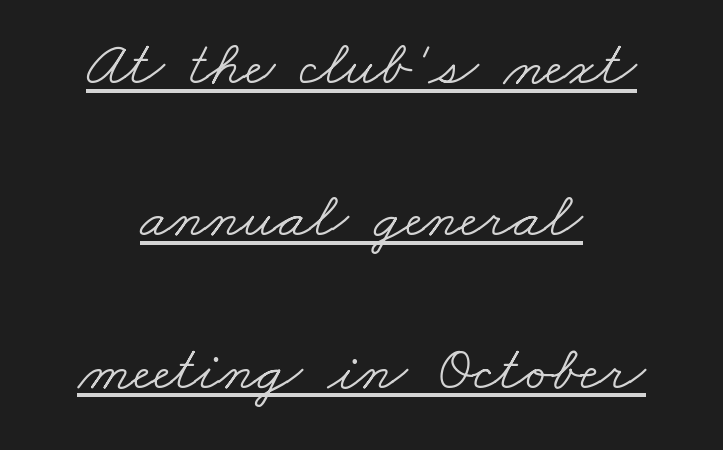
Q: Is the text bold? A: No.
Q: Is the typeface a serif or a sans-serif typeface? A: Serif.
Q: Is the text underlined? A: Yes.
Q: How is the paragraph aligned? A: Centered.
Q: Is the spacing between letters normal or unusually wide? A: Normal.
Q: Is the spacing between lines tight, normal or loose? A: Loose.
Q: Width (condensed, normal, or wide)? A: Wide.
Q: Stroke contrast? A: Low.
Q: x-height? A: Small.
Q: Monospaced? A: No.
